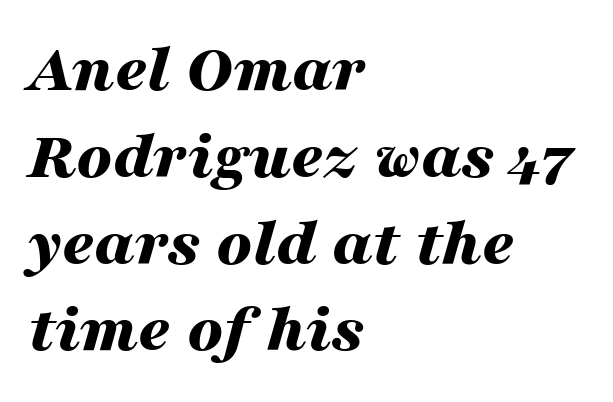
The image shows 70 px bold, wide type, italic (leaning right); set left-aligned, line spacing 1.24x, normal letter spacing, not underlined; medium stroke contrast and a medium x-height.
